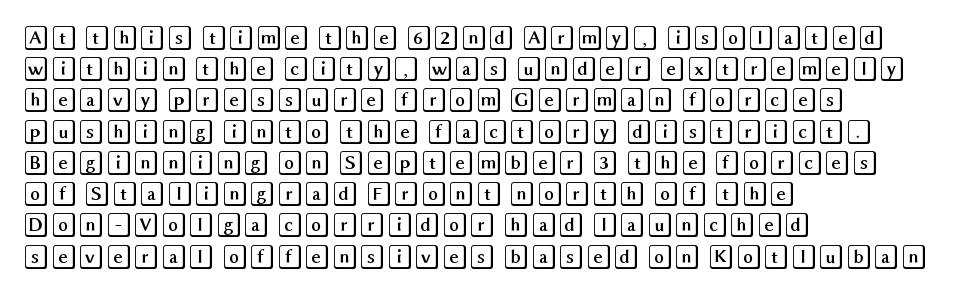
If you drew a line through each stem, it would be perfectly vertical. Leading: standard. The setting favours the left margin, as ordinary paragraphs usually do. Nobody touched the tracking dial on this one. Lines of text with bare space underneath.
